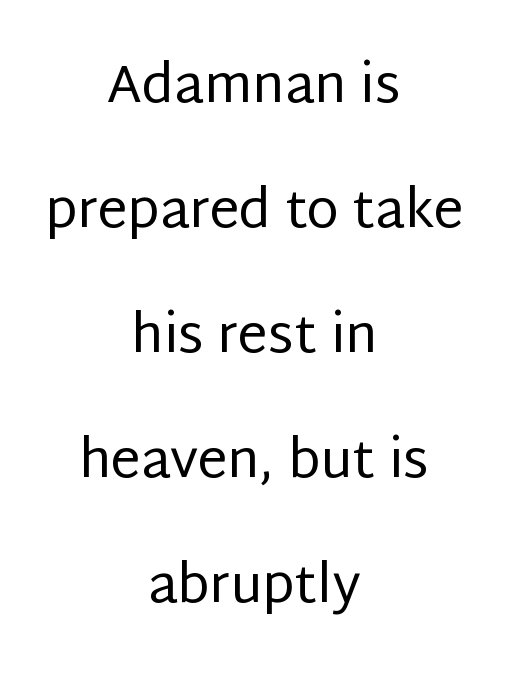
Widely set lines give the paragraph a tall, airy silhouette. Grotesque or geometric, the face here clearly has no serifs. The face looks like a standard text weight, possibly lighter. These lines keep a tight, regular rhythm from letter to letter. The setting favours the middle, as headings and verse often do.
